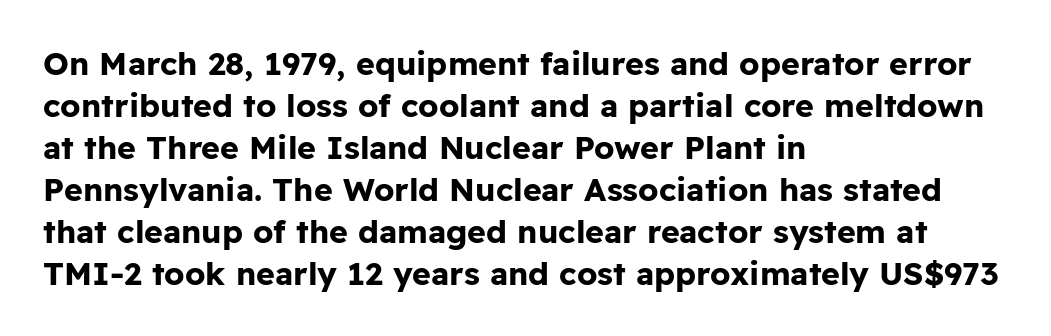
Unlike a traditional serif, this face leaves its strokes unadorned. This is roman type, the default non-slanted kind. How heavy is the stroke? Heavy — this is a bold. Each word holds together tightly as a unit, with standard inter-letter gaps. Do the characters align in a grid? No, the font is proportional. Alignment: flush left.
